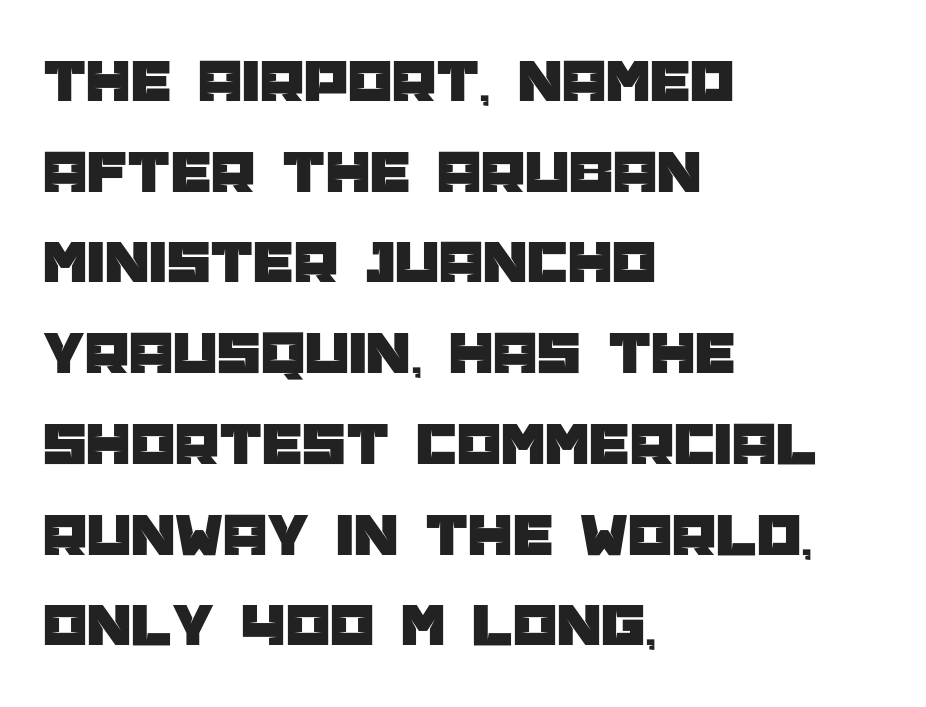
The image shows 63 px sans-serif type, upright; set left-aligned, normal line spacing (1.44x), normal letter spacing, not underlined; low stroke contrast and a large x-height.
